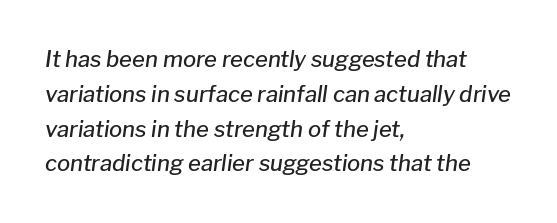
You can tell it's italic because the verticals aren't actually vertical. Look at the tracking — it's just the regular setting, nothing added. Typeset ragged right — the left edge is the straight one. Baseline-to-baseline distance is the conventional proportion of letter height.
